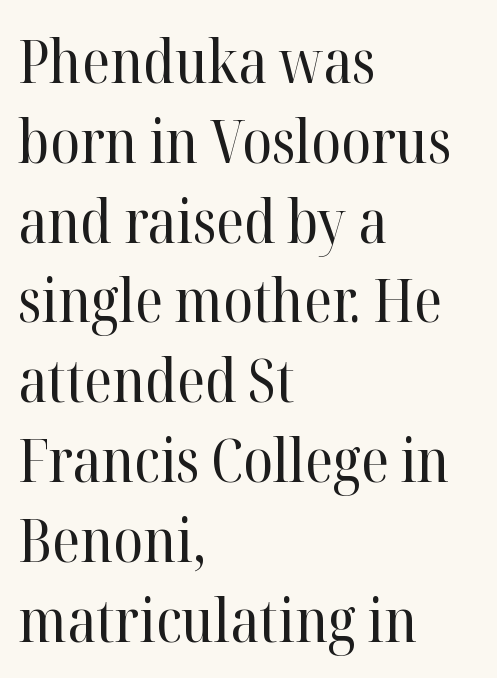
Stem width sits at or under what a default text font uses. Evenly set lines give the paragraph a standard silhouette. Spacing between characters is what you'd get straight out of the box. Caption: multi-line text, flush left, ragged right. Has an underline been added? It has not.
